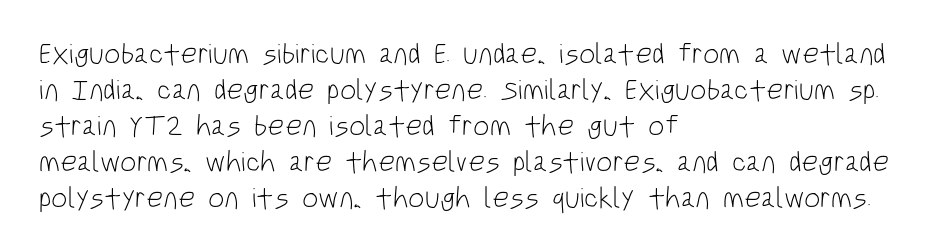
{"serif": "no", "italic": "no", "bold": "no", "weight": "light", "width": "condensed", "stroke_contrast": "low", "x_height": "large", "monospaced": "no", "underline": "no", "align": "left", "line_spacing_ratio": 1.24, "letter_spacing": "normal", "letter_spacing_em": 0.0, "glyph_px": 29}
